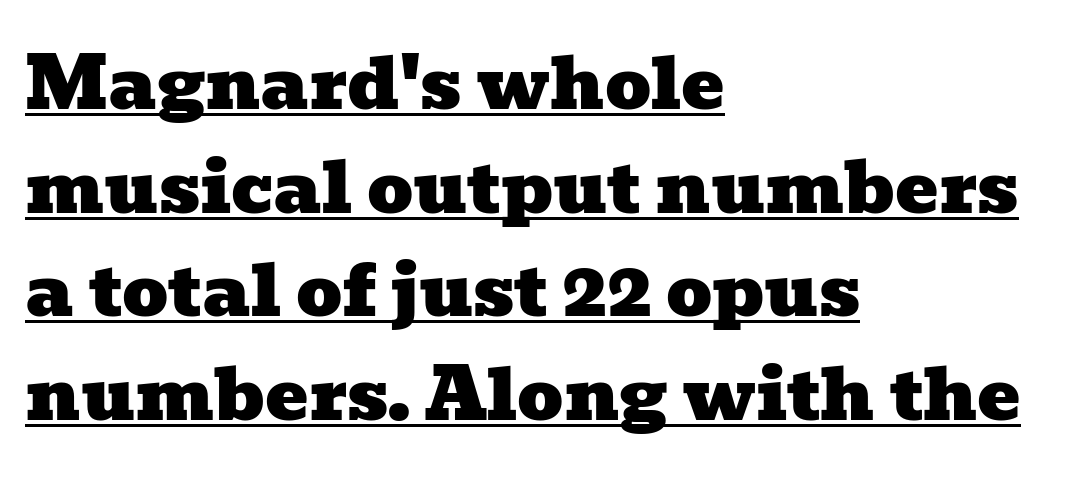
{"serif": "yes", "width": "wide", "stroke_contrast": "low", "x_height": "medium", "monospaced": "no", "underline": "yes", "align": "left", "line_spacing": "normal", "line_spacing_ratio": 1.44, "letter_spacing": "normal", "letter_spacing_em": 0.0, "glyph_px": 72}
